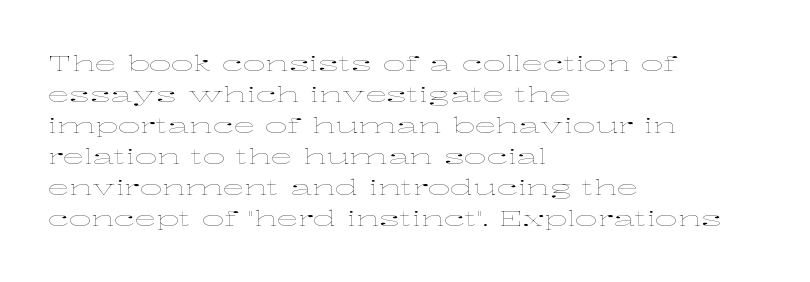
{"italic": "no", "bold": "no", "underline": "no", "align": "left", "line_spacing": "normal", "line_spacing_ratio": 1.41, "letter_spacing": "normal", "letter_spacing_em": 0.0, "glyph_px": 22}
